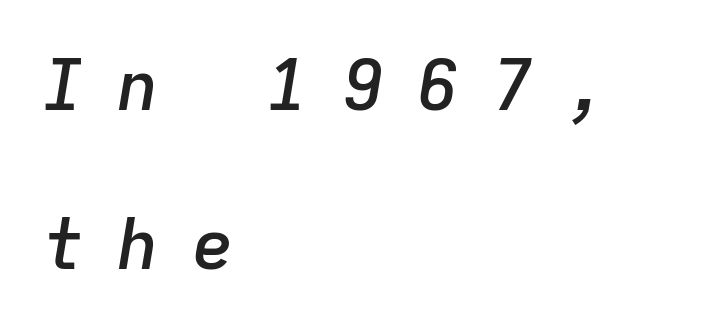
Q: Is the text bold? A: Semi-bold.
Q: Is the text italic (slanted)? A: Yes, it leans right by about 9 degrees.
Q: Is the text underlined? A: No.
Q: How is the paragraph aligned? A: Left-aligned.
Q: Is the spacing between letters normal or unusually wide? A: Unusually wide.
Q: Is the spacing between lines tight, normal or loose? A: Loose.
Q: Width (condensed, normal, or wide)? A: Normal.
Q: Stroke contrast? A: Low.
Q: x-height? A: Medium.
Q: Monospaced? A: Yes.
